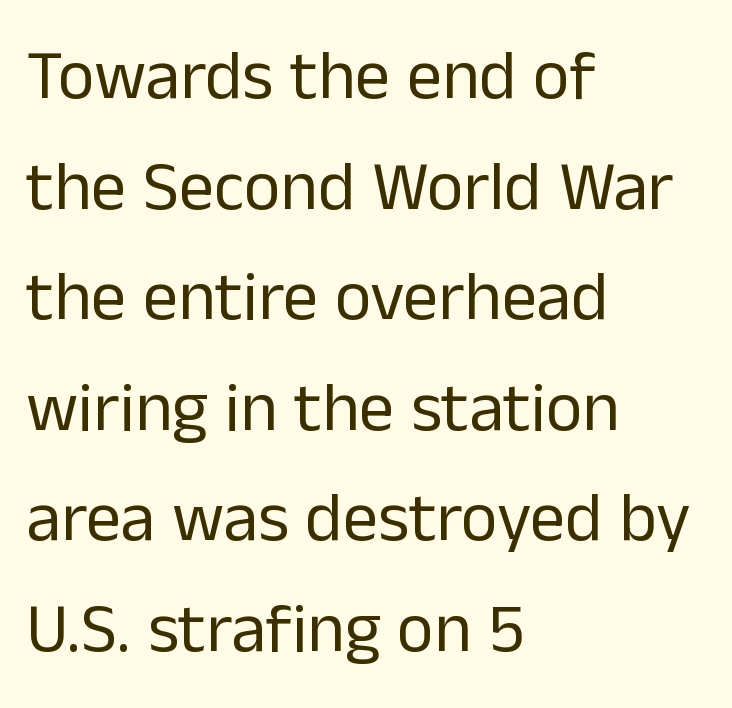
The axis of the letterforms is exactly vertical. Bold? No — there's no thickening of the strokes. The rendering anchors every line to the left-hand side. Character widths vary here, with narrow letters taking less room than wide ones.
